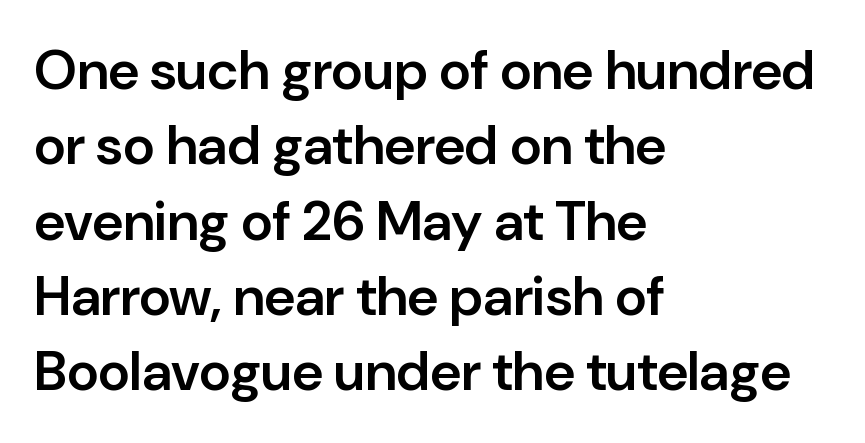
Q: Is the text bold? A: Semi-bold.
Q: Is the text italic (slanted)? A: No, it is upright.
Q: Is the typeface a serif or a sans-serif typeface? A: Sans-serif.
Q: Is the text underlined? A: No.
Q: How is the paragraph aligned? A: Left-aligned.
Q: Is the spacing between letters normal or unusually wide? A: Normal.
Q: Is the spacing between lines tight, normal or loose? A: Normal.
Q: Width (condensed, normal, or wide)? A: Normal.
Q: Stroke contrast? A: Low.
Q: x-height? A: Medium.
Q: Monospaced? A: No.
